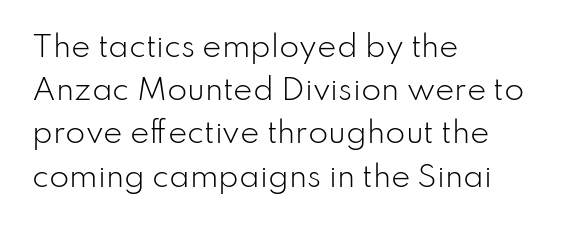
Q: Is the text bold? A: No.
Q: Is the text italic (slanted)? A: No, it is upright.
Q: Is the typeface a serif or a sans-serif typeface? A: Sans-serif.
Q: Is the text underlined? A: No.
Q: How is the paragraph aligned? A: Left-aligned.
Q: Is the spacing between letters normal or unusually wide? A: Normal.
Q: Is the spacing between lines tight, normal or loose? A: Normal.
Q: Width (condensed, normal, or wide)? A: Normal.
Q: Stroke contrast? A: Low.
Q: x-height? A: Small.
Q: Monospaced? A: No.
